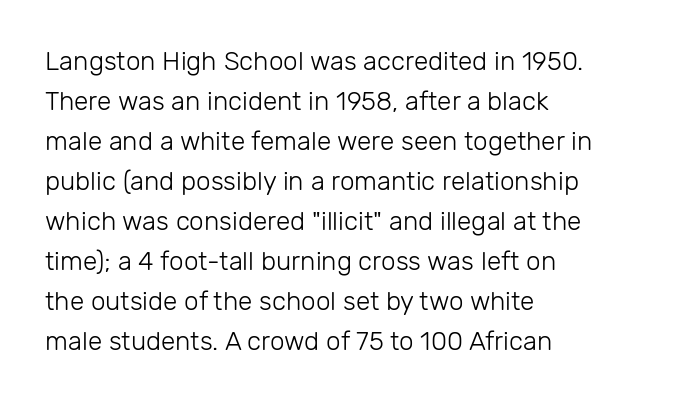
{"italic": "no", "bold": "no", "underline": "no", "align": "left", "line_spacing": "normal", "line_spacing_ratio": 1.54, "letter_spacing": "normal", "letter_spacing_em": 0.0, "glyph_px": 26}
